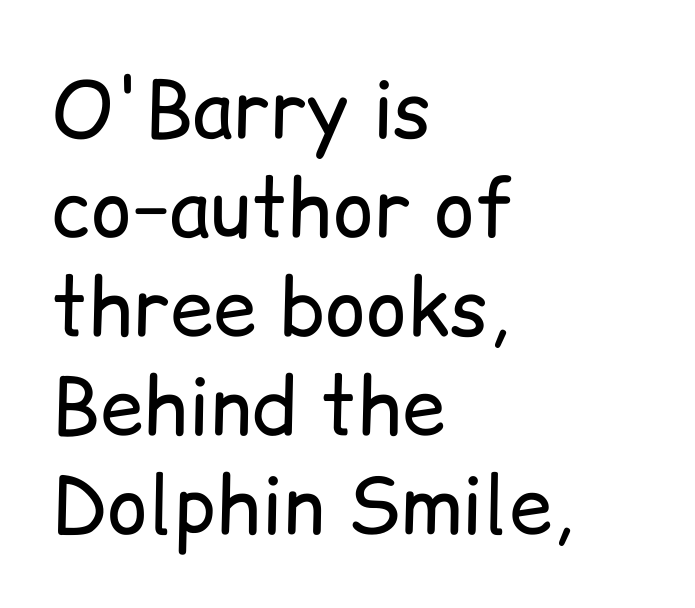
Does extra space separate the letters? No, they use regular spacing. The lines are quadded left. Leading: standard. The font sits on the lighter half of the weight spectrum, regular included.
